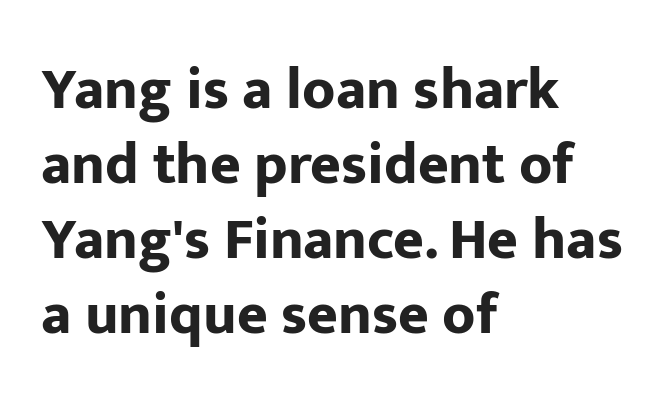
{"serif": "no", "italic": "no", "bold": "yes", "weight": "bold", "width": "normal", "stroke_contrast": "low", "x_height": "medium", "monospaced": "no", "underline": "no", "align": "left", "line_spacing": "normal", "line_spacing_ratio": 1.27, "letter_spacing": "normal", "letter_spacing_em": 0.0, "glyph_px": 59}
